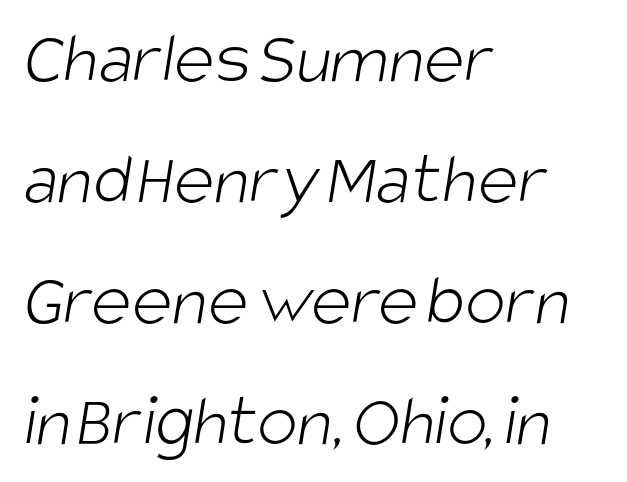
The tracking reads as untouched default to a designer's eye. This is not heavy type; no bold has been used. Looks like regular typesetting: each glyph gets only the width it needs. The rendering anchors every line to the left-hand side. Normally led — the rows are evenly, conventionally spaced. Each row of text sits above clean, open space.
